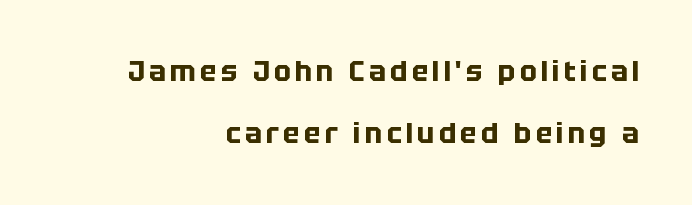
The image shows 28 px bold sans-serif type, upright; set right-aligned, loose line spacing (2.2x), not underlined; low stroke contrast and a large x-height.
